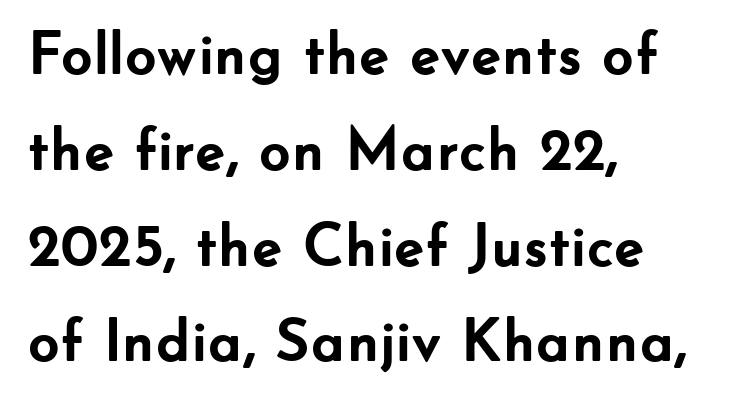
Posture: upright roman. A full-strength bold gives these letters their thick strokes. Whoever set this chose a conventional vertical rhythm. Proportional: the letters do not fall into vertical columns. The paragraph shown leans on its left margin.
